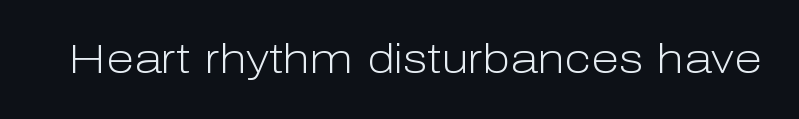
Q: Is the text bold? A: No.
Q: Is the text italic (slanted)? A: No, it is upright.
Q: Is the typeface a serif or a sans-serif typeface? A: Sans-serif.
Q: Is the text underlined? A: No.
Q: Is the spacing between letters normal or unusually wide? A: Normal.
Q: Width (condensed, normal, or wide)? A: Normal.
Q: Stroke contrast? A: Low.
Q: x-height? A: Medium.
Q: Monospaced? A: No.
